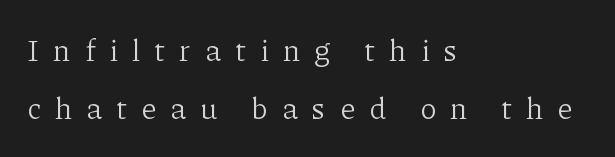
All the whitespace from short lines collects on the right. The strip under each line holds only bare page. You can tell it's not italic because the verticals are truly vertical. The tracking jumps out immediately: characters are airy and widely separated. Varying glyph widths throughout — classic text-font behaviour. The type family on display is of the serif kind.
